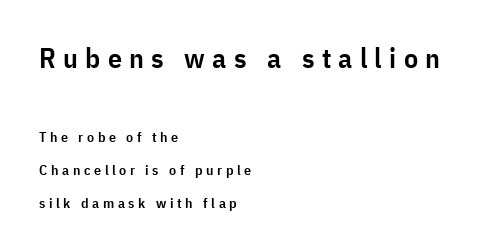
The image shows 28 px semibold, condensed sans-serif type, upright; set left-aligned, loose line spacing (2.35x), unusually wide letter spacing (+0.26 em), not underlined; the first (top) block is 2.0x larger; low stroke contrast and a medium x-height.
